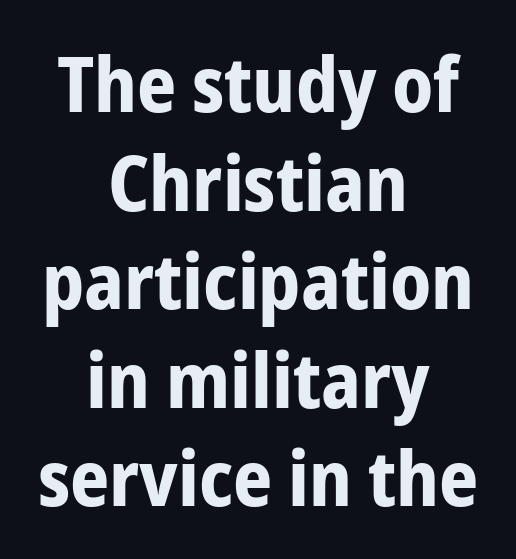
{"serif": "no", "italic": "no", "bold": "yes", "weight": "bold", "width": "condensed", "stroke_contrast": "low", "x_height": "medium", "monospaced": "no", "underline": "no", "align": "center", "line_spacing": "normal", "line_spacing_ratio": 1.28, "letter_spacing": "normal", "letter_spacing_em": 0.0, "glyph_px": 77}
